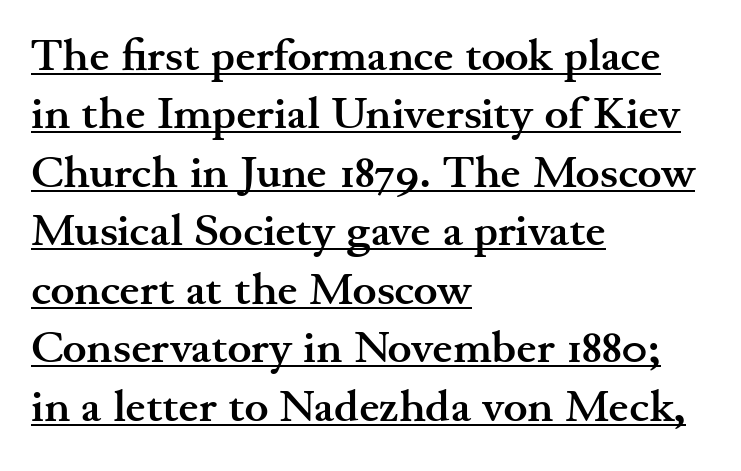
The image shows 45 px semibold, wide serif type, upright; set left-aligned, normal line spacing (1.3x), normal letter spacing, underlined; medium stroke contrast and a small x-height.
